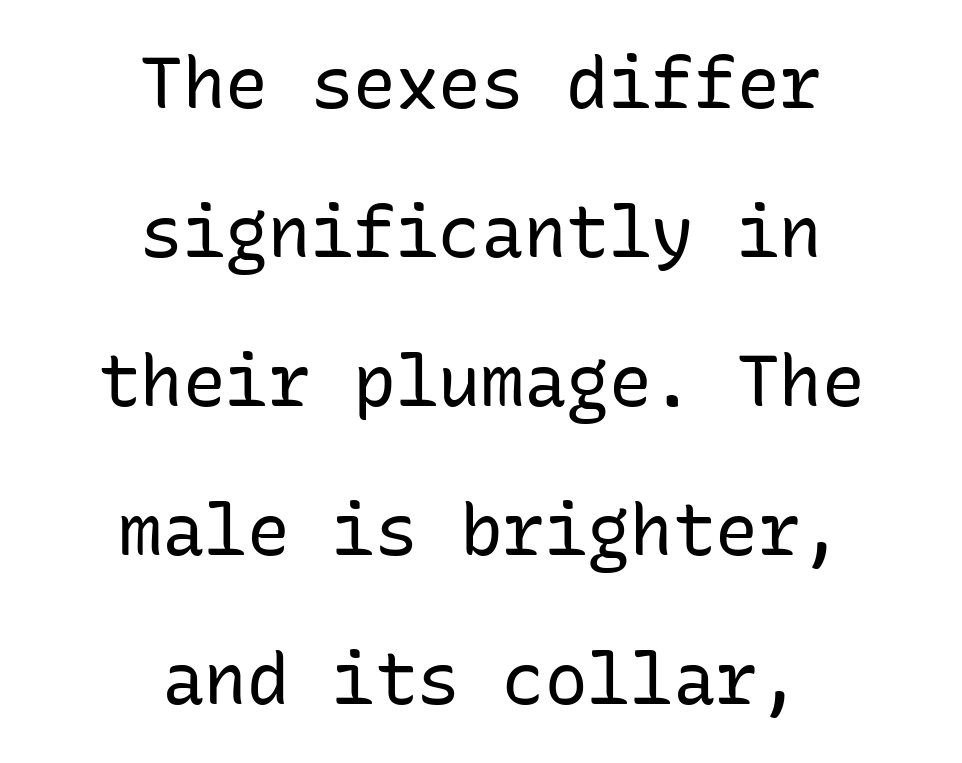
{"serif": "no", "italic": "no", "bold": "no", "weight": "regular", "width": "normal", "stroke_contrast": "low", "x_height": "medium", "monospaced": "yes", "underline": "no", "align": "center", "line_spacing": "loose", "line_spacing_ratio": 2.1, "letter_spacing": "normal", "letter_spacing_em": 0.0, "glyph_px": 71}
